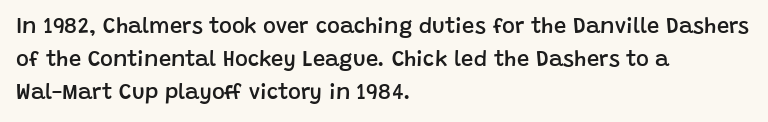
The words here are not underlined. Each new line begins a customary step beneath the previous one. These lines were composed using upright roman letters. In CSS terms this would be text-align: left. Compared with typical body copy, the letter spacing here is the same. This is the in-between weight designers call semibold or demi.
